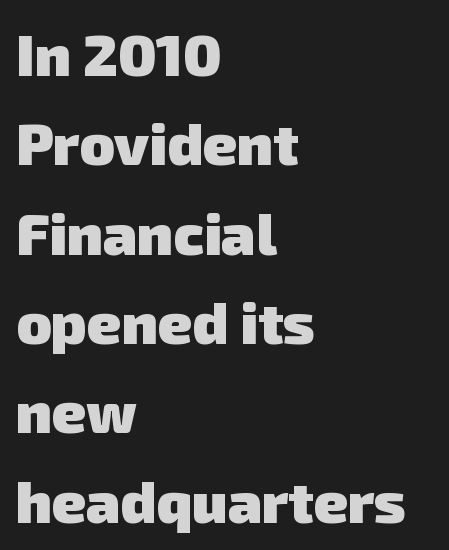
The image shows 58 px heavy sans-serif type; set left-aligned, normal line spacing (1.54x), normal letter spacing, not underlined; low stroke contrast and a medium x-height.
